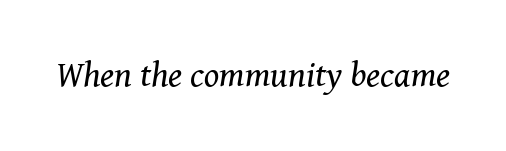
The image shows 35 px regular-weight serif type, italic (leaning right); set normal letter spacing, not underlined; medium stroke contrast and a medium x-height.
